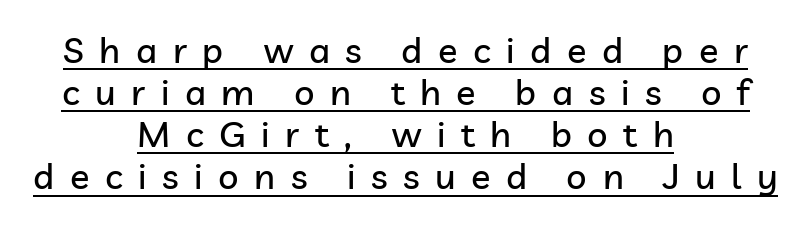
The rendering shows plain stroke endings on the letterforms — a sans-serif design. Looks like someone drew a line under every word here. Tall strokes in this sample are plumb rather than angled. The rendering positions every line midway between the sides. Proportional: the letters do not fall into vertical columns. Loose tracking; the words dissolve into strings of separated letters.
